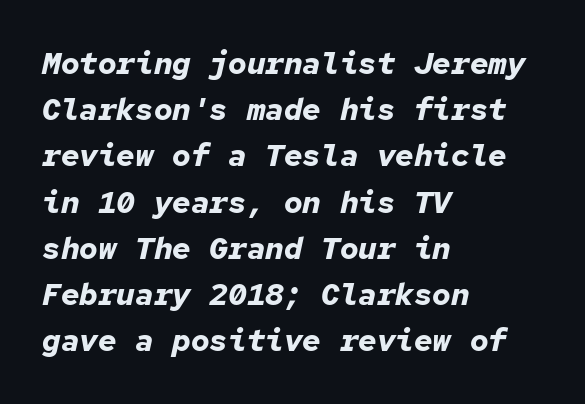
The image shows 31 px bold type, italic (leaning right), monospaced; set left-aligned, normal line spacing (1.49x), normal letter spacing, not underlined; low stroke contrast and a medium x-height.
